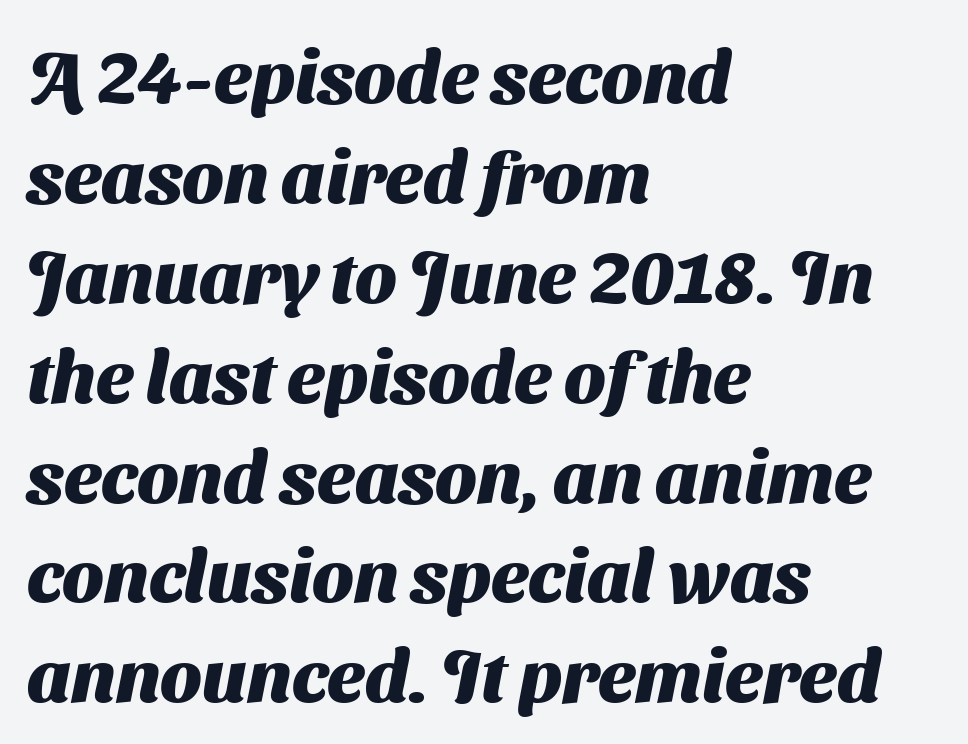
Which margin do the lines hug? The left one — the right edge is uneven. Is the type bold? Yes — the strokes are clearly thick and heavy. Each word holds together tightly as a unit, with standard inter-letter gaps. Descenders are the only things crossing below the line. Regular leading. The rendering shows plain stroke endings on the letterforms — a sans-serif design.
